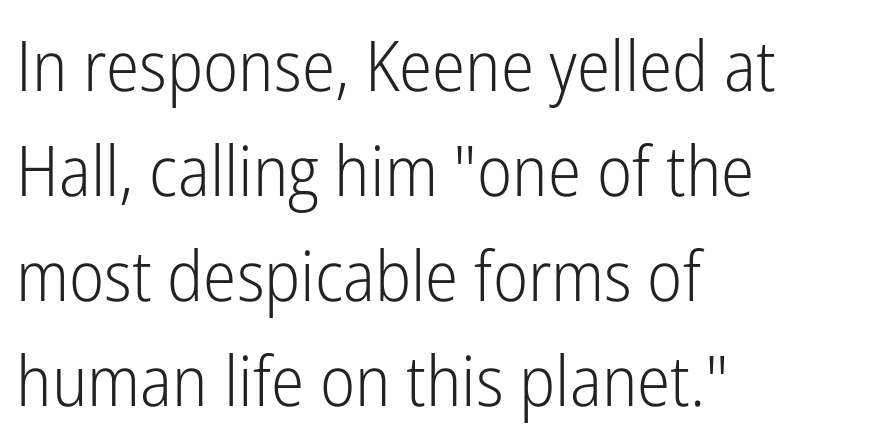
The image shows 70 px light, condensed sans-serif type, upright; set left-aligned, normal line spacing (1.5x), normal letter spacing, not underlined; low stroke contrast and a medium x-height.
